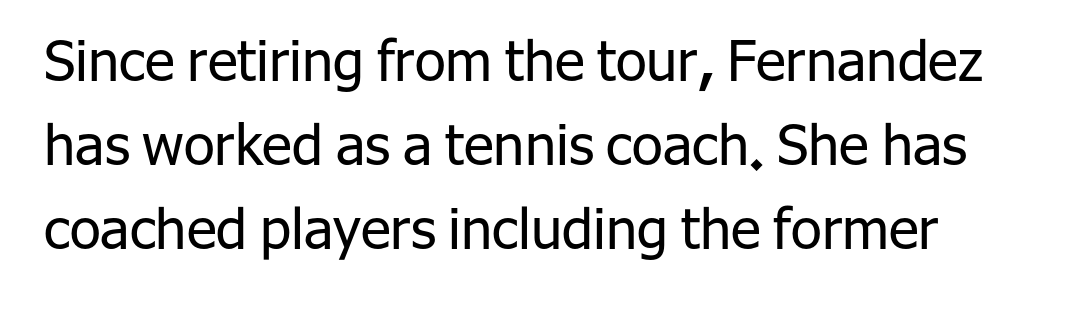
{"serif": "no", "italic": "no", "bold": "no", "weight": "regular", "width": "normal", "stroke_contrast": "low", "x_height": "medium", "monospaced": "no", "underline": "no", "line_spacing": "normal", "line_spacing_ratio": 1.5, "letter_spacing": "normal", "letter_spacing_em": 0.0, "glyph_px": 56}
